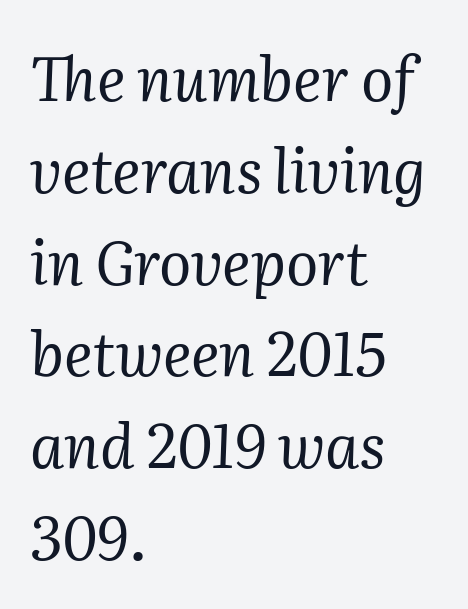
This sample has the flowing, uneven cadence of proportional lettering. In terms of letterspacing, this is plain default setting. In terms of leading, this rendering sits right in the middle. Visually the block forms a straight wall on the left and a jagged coastline on the right. The string is rendered with underlining switched off. This reads as an unemphasized weight, regular at the heaviest.
